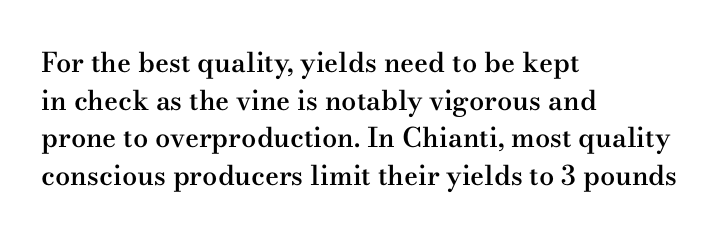
{"italic": "no", "bold": "semi", "underline": "no", "align": "left", "line_spacing": "normal", "line_spacing_ratio": 1.39, "letter_spacing": "normal", "letter_spacing_em": 0.0, "glyph_px": 27}
